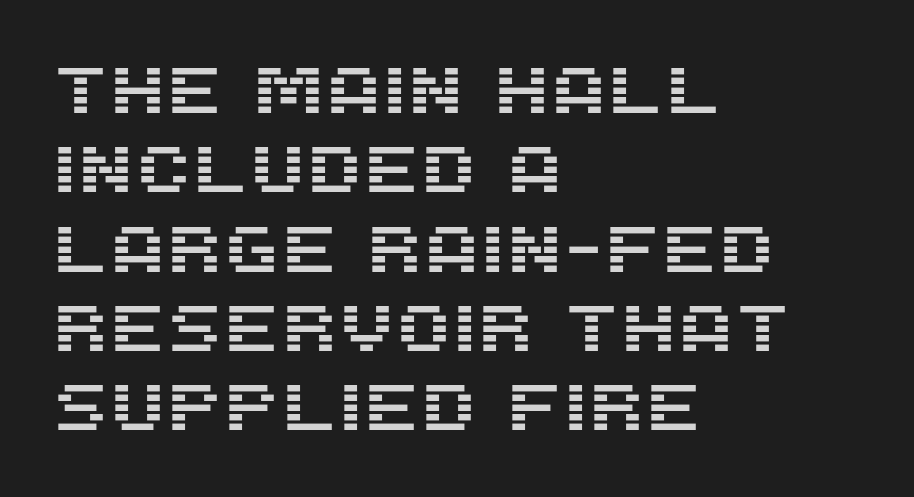
{"serif": "no", "italic": "no", "width": "normal", "stroke_contrast": "medium", "x_height": "large", "monospaced": "no", "underline": "no", "align": "left", "line_spacing_ratio": 1.22, "letter_spacing": "normal", "letter_spacing_em": 0.0, "glyph_px": 65}
